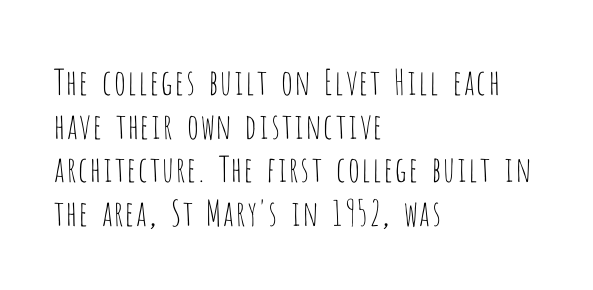
The strokes carry an ordinary text weight at most. Any mark beneath the type? The region is blank. Letterform terminals end flat and unadorned throughout the passage. Evenly set lines give the paragraph a standard silhouette. If you drew a ruler down the left edge, every line would touch it. Short note: letters normally spaced.
